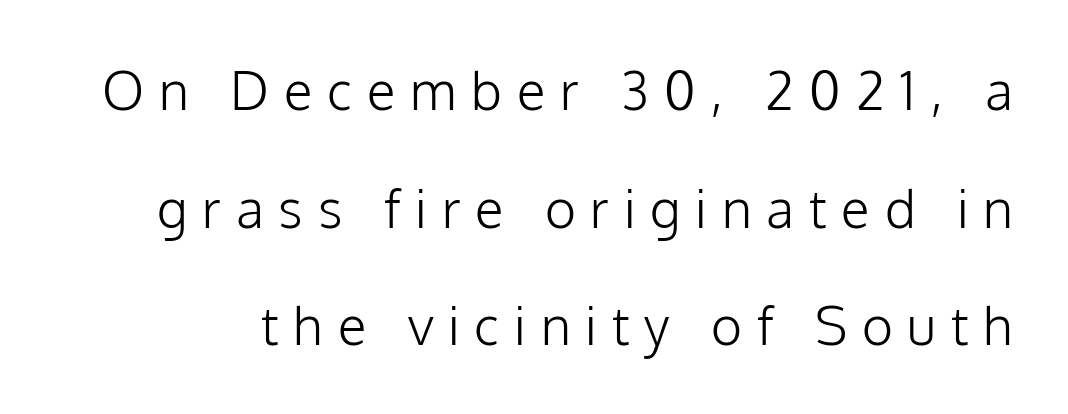
Q: Is the text bold? A: No.
Q: Is the text italic (slanted)? A: No, it is upright.
Q: Is the typeface a serif or a sans-serif typeface? A: Sans-serif.
Q: Is the text underlined? A: No.
Q: Is the spacing between letters normal or unusually wide? A: Unusually wide.
Q: Is the spacing between lines tight, normal or loose? A: Loose.
Q: Width (condensed, normal, or wide)? A: Normal.
Q: Stroke contrast? A: Low.
Q: x-height? A: Medium.
Q: Monospaced? A: No.
